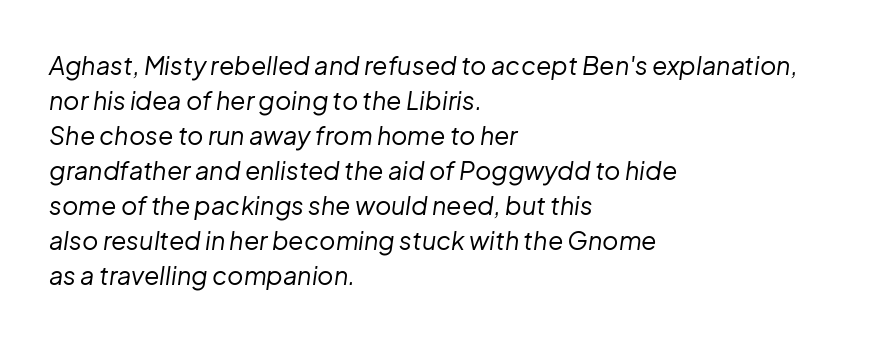
{"italic": "yes", "lean": "right", "slant_degrees": 8, "bold": "no", "underline": "no", "align": "left", "line_spacing": "normal", "line_spacing_ratio": 1.4, "letter_spacing": "normal", "letter_spacing_em": 0.0, "glyph_px": 25}
